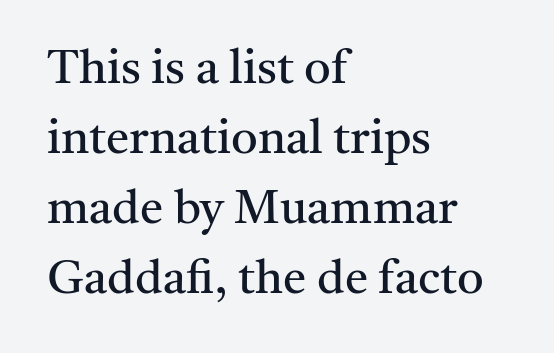
{"serif": "yes", "italic": "no", "bold": "no", "weight": "regular", "width": "normal", "stroke_contrast": "medium", "x_height": "medium", "monospaced": "no", "underline": "no", "align": "left", "line_spacing": "normal", "line_spacing_ratio": 1.49, "letter_spacing": "normal", "letter_spacing_em": 0.0, "glyph_px": 47}
